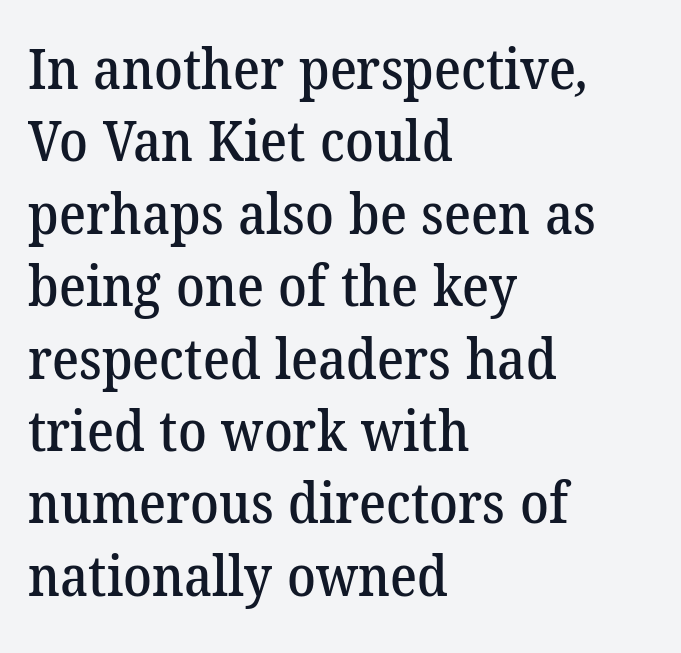
The image shows 57 px serif type; set left-aligned, normal line spacing (1.27x), normal letter spacing, not underlined; low stroke contrast and a medium x-height.
